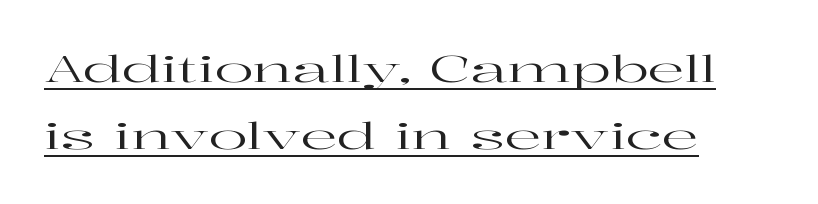
{"serif": "yes", "italic": "no", "width": "wide", "stroke_contrast": "high", "x_height": "medium", "monospaced": "no", "underline": "yes", "align": "left", "line_spacing_ratio": 1.86, "letter_spacing": "normal", "letter_spacing_em": 0.0, "glyph_px": 36}
